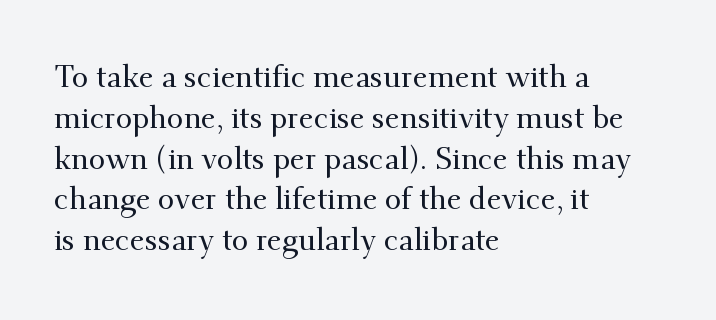
It's the straight-up-and-down kind of type. The rendering anchors every line to the left-hand side. In terms of letterspacing, this is plain default setting. Anything drawn beneath the words? Only blank space. Baseline-to-baseline distance is the conventional proportion of letter height. Classification — serif.
